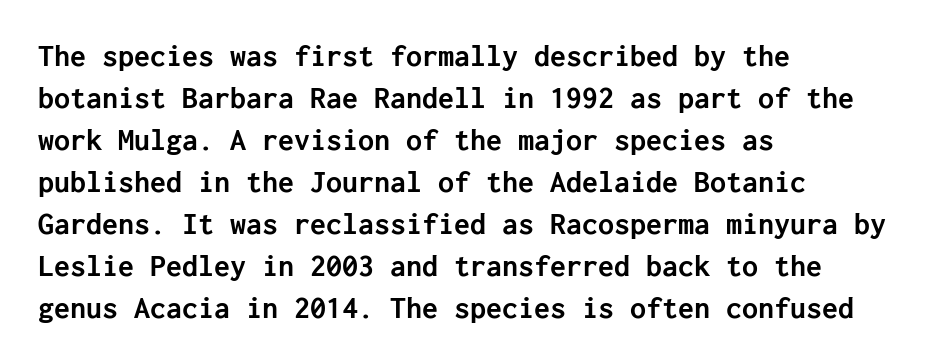
Q: Is the text bold? A: Yes.
Q: Is the text italic (slanted)? A: No, it is upright.
Q: Is the typeface a serif or a sans-serif typeface? A: Sans-serif.
Q: Is the text underlined? A: No.
Q: How is the paragraph aligned? A: Left-aligned.
Q: Is the spacing between letters normal or unusually wide? A: Normal.
Q: Is the spacing between lines tight, normal or loose? A: Normal.
Q: Width (condensed, normal, or wide)? A: Normal.
Q: Stroke contrast? A: Low.
Q: x-height? A: Medium.
